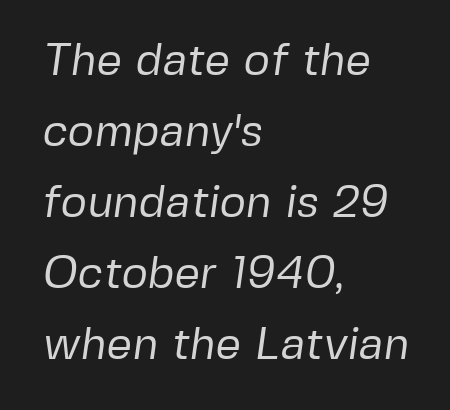
Q: Is the text bold? A: No.
Q: Is the typeface a serif or a sans-serif typeface? A: Sans-serif.
Q: Is the text underlined? A: No.
Q: How is the paragraph aligned? A: Left-aligned.
Q: Is the spacing between letters normal or unusually wide? A: Normal.
Q: Is the spacing between lines tight, normal or loose? A: Normal.
Q: Width (condensed, normal, or wide)? A: Normal.
Q: Stroke contrast? A: Low.
Q: x-height? A: Medium.
Q: Monospaced? A: No.
